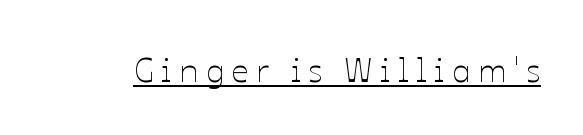
Q: Is the text bold? A: No.
Q: Is the text italic (slanted)? A: No, it is upright.
Q: Is the text underlined? A: Yes.
Q: Is the spacing between letters normal or unusually wide? A: Unusually wide.
Q: Width (condensed, normal, or wide)? A: Normal.
Q: Stroke contrast? A: Low.
Q: x-height? A: Medium.
Q: Monospaced? A: No.
